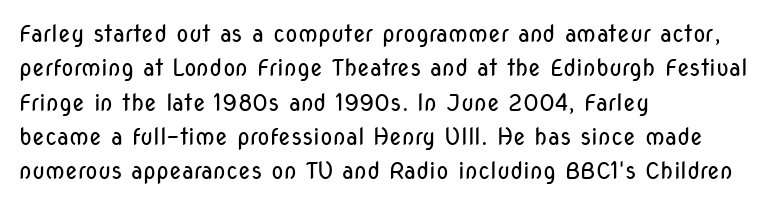
The vertical gap from one line to the next is medium. These lines were composed using upright roman letters. Horizontal alignment here is leftward, the default for most running prose. The gaps between neighbouring characters are ordinary and unremarkable. Weight: regular or lighter.
